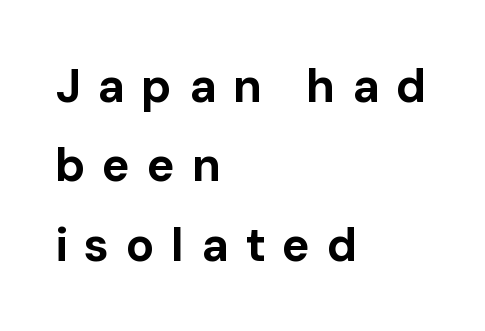
No italicization has been applied; the sample stays upright. Whoever set this chose a conventional vertical rhythm. Caption: expanded tracking, letters set apart. Descender tails drop into unmarked territory. The text was rendered using a sans face with plain stroke endings. A classic flush-left, rag-right setting is used for this passage.
